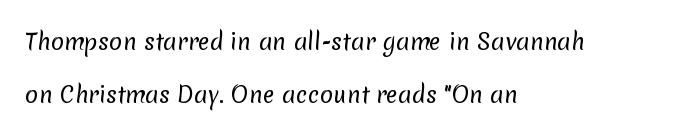
The image shows 22 px text type; set left-aligned, loose line spacing (2.4x), normal letter spacing, not underlined.
